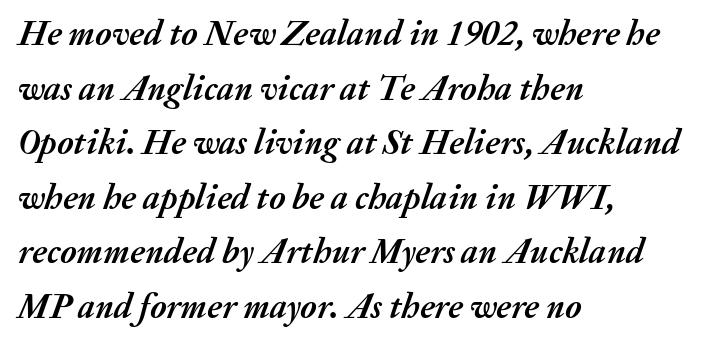
The image shows 35 px semibold type, italic (leaning right); set left-aligned, normal line spacing (1.56x), normal letter spacing, not underlined; medium stroke contrast and a medium x-height.
